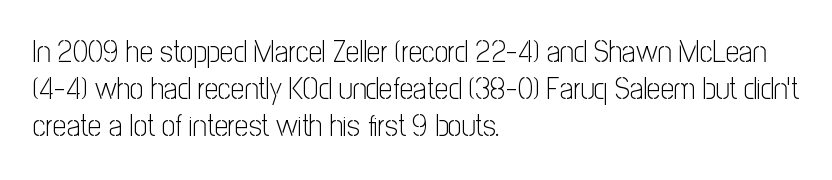
Unmarked baselines from the first word to the last. The passage shown is typeset with a sans-serif family. A typesetter would call this zero additional tracking. The letterforms sit at book weight or below. The lines in this sample share a left origin and differ only in where they stop.
